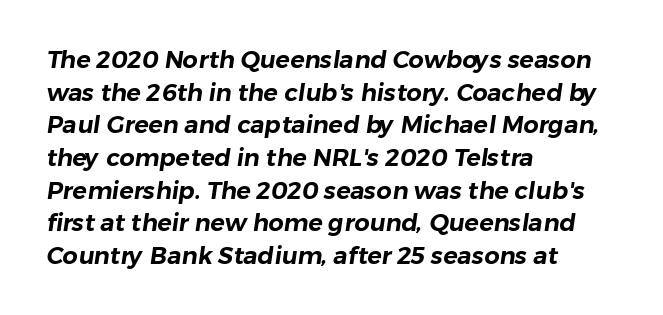
The text block is weighted toward the left margin, trailing off unevenly rightward. Tracking here is standard; glyphs follow each other at the usual distance. Vertically, the passage feels balanced, rows spaced as you'd expect. Type without underlining.
